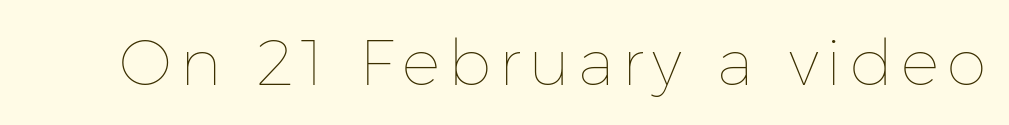
The image shows 64 px thin type, upright; set not underlined; low stroke contrast and a medium x-height.
